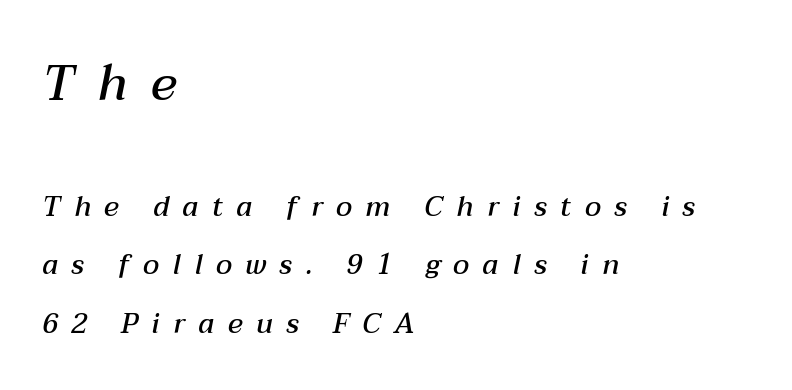
Q: Is the text bold? A: Semi-bold.
Q: Is the text italic (slanted)? A: Yes, it leans right by about 12 degrees.
Q: Is the text underlined? A: No.
Q: How is the paragraph aligned? A: Left-aligned.
Q: Is the spacing between letters normal or unusually wide? A: Unusually wide.
Q: Is the spacing between lines tight, normal or loose? A: Loose.
Q: Which block of text is set in a larger size, the first (top) or the second (bottom)? A: The first (top) one.
Q: Width (condensed, normal, or wide)? A: Normal.
Q: Stroke contrast? A: Medium.
Q: x-height? A: Medium.
Q: Monospaced? A: No.
